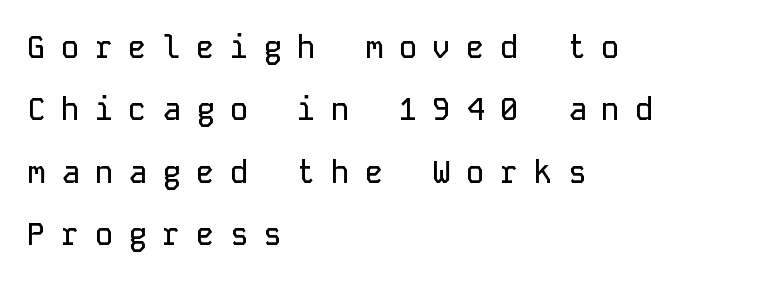
The image shows 31 px sans-serif type, upright, monospaced; set left-aligned, loose line spacing (2.01x), unusually wide letter spacing (+0.49 em), not underlined; low stroke contrast and a medium x-height.
